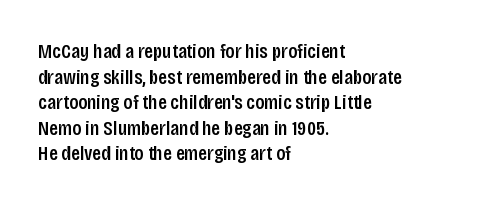
Nobody drew a line under any word here. The letters stand straight up with perfectly vertical stems. Emphasis by weight is partial: semibold. Nobody touched the tracking dial on this one. Compared with a centered layout, this one pins lines to the left instead.
